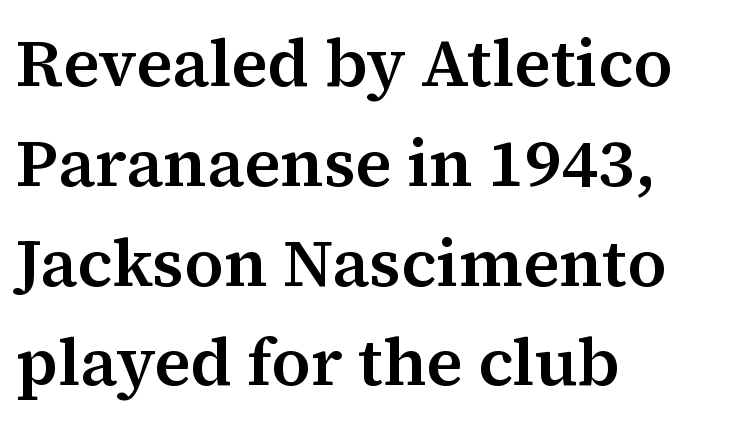
{"serif": "yes", "italic": "no", "width": "normal", "stroke_contrast": "medium", "x_height": "medium", "monospaced": "no", "underline": "no", "align": "left", "line_spacing": "normal", "line_spacing_ratio": 1.49, "letter_spacing": "normal", "letter_spacing_em": 0.0, "glyph_px": 67}
